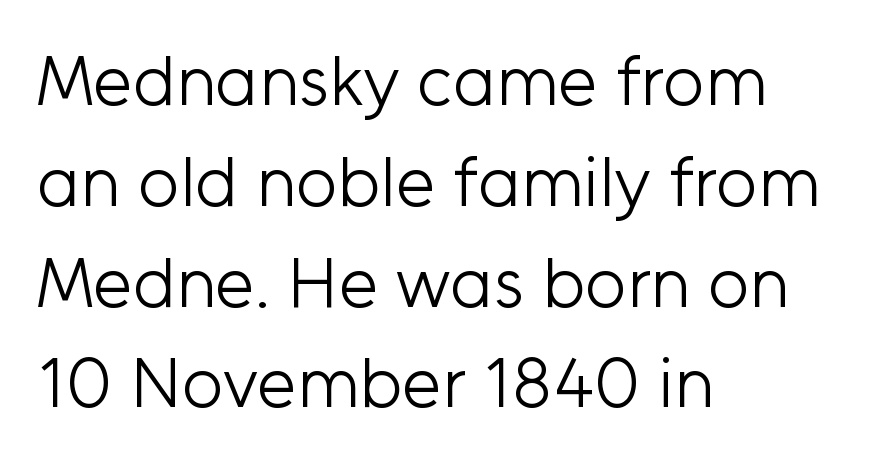
The image shows 71 px light sans-serif type, upright; set left-aligned, normal line spacing (1.42x), normal letter spacing, not underlined; low stroke contrast and a medium x-height.
